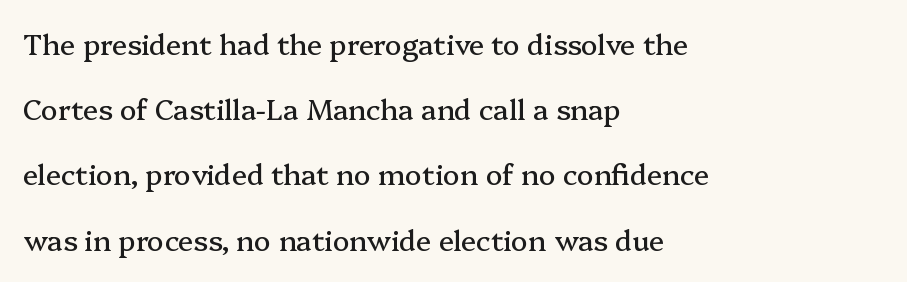
{"serif": "yes", "italic": "no", "width": "normal", "stroke_contrast": "medium", "x_height": "medium", "monospaced": "no", "underline": "no", "align": "left", "line_spacing": "loose", "line_spacing_ratio": 2.33, "letter_spacing": "normal", "letter_spacing_em": 0.0, "glyph_px": 28}
